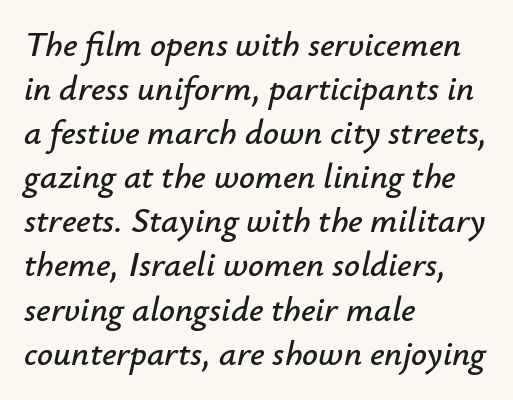
{"italic": "yes", "lean": "right", "slant_degrees": 12, "width": "normal", "stroke_contrast": "low", "x_height": "small", "monospaced": "no", "underline": "no", "align": "left", "line_spacing": "normal", "line_spacing_ratio": 1.26, "letter_spacing": "normal", "letter_spacing_em": 0.0, "glyph_px": 35}
